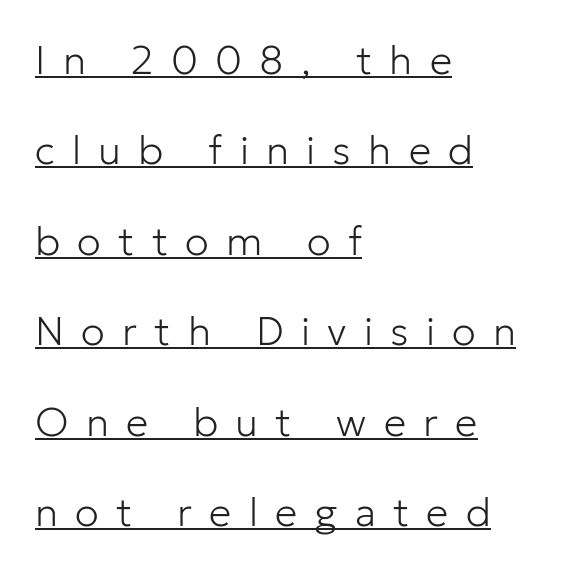
The image shows 40 px light sans-serif type, upright; set left-aligned, loose line spacing (2.26x), unusually wide letter spacing (+0.43 em), underlined; low stroke contrast and a medium x-height.
